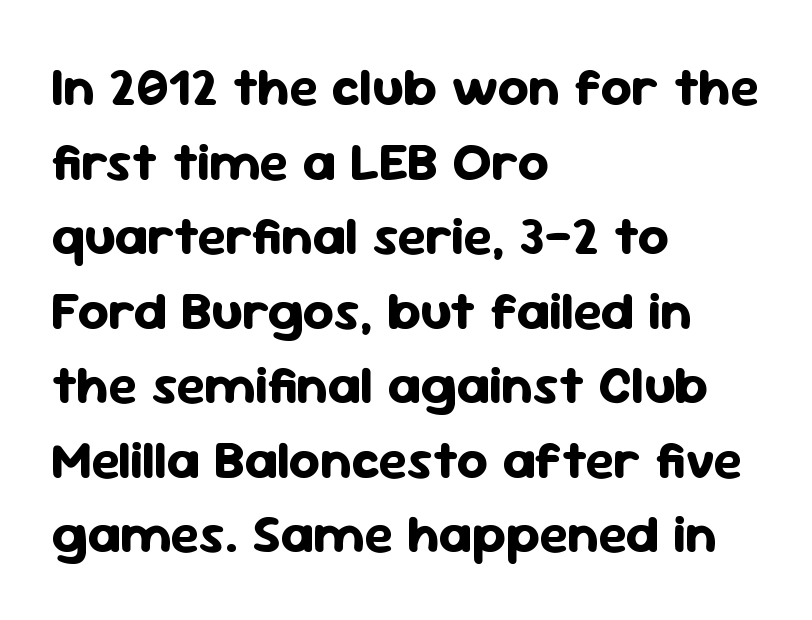
{"serif": "no", "italic": "no", "bold": "yes", "weight": "bold", "width": "normal", "stroke_contrast": "low", "x_height": "medium", "monospaced": "no", "underline": "no", "align": "left", "line_spacing": "normal", "line_spacing_ratio": 1.38, "letter_spacing": "normal", "letter_spacing_em": 0.0, "glyph_px": 54}
